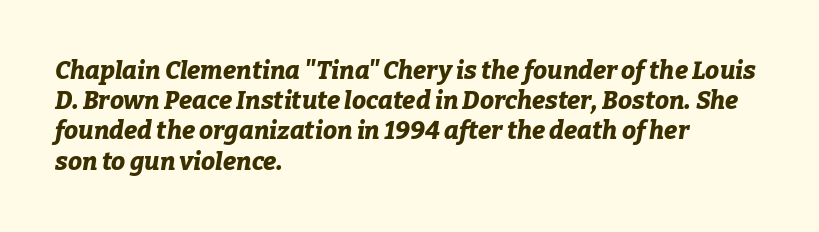
Q: Is the text bold? A: Yes.
Q: Is the text italic (slanted)? A: Yes, it leans right by about 9 degrees.
Q: Is the text underlined? A: No.
Q: How is the paragraph aligned? A: Left-aligned.
Q: Is the spacing between letters normal or unusually wide? A: Normal.
